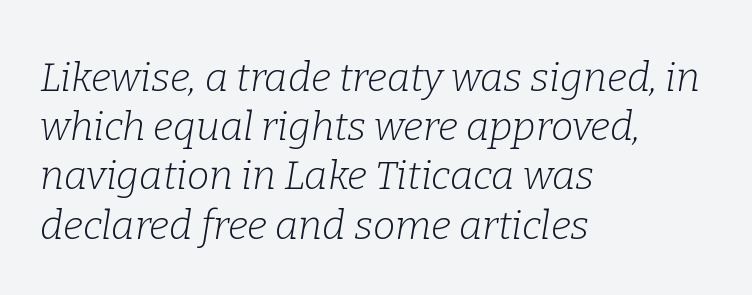
The typesetter chose a ragged-right arrangement here. Is this a fixed-width face? No — the glyphs have proportional, varying widths. Nobody drew a line under any word here. The whole block is typeset with a tilt. Spacing between characters is what you'd get straight out of the box.
